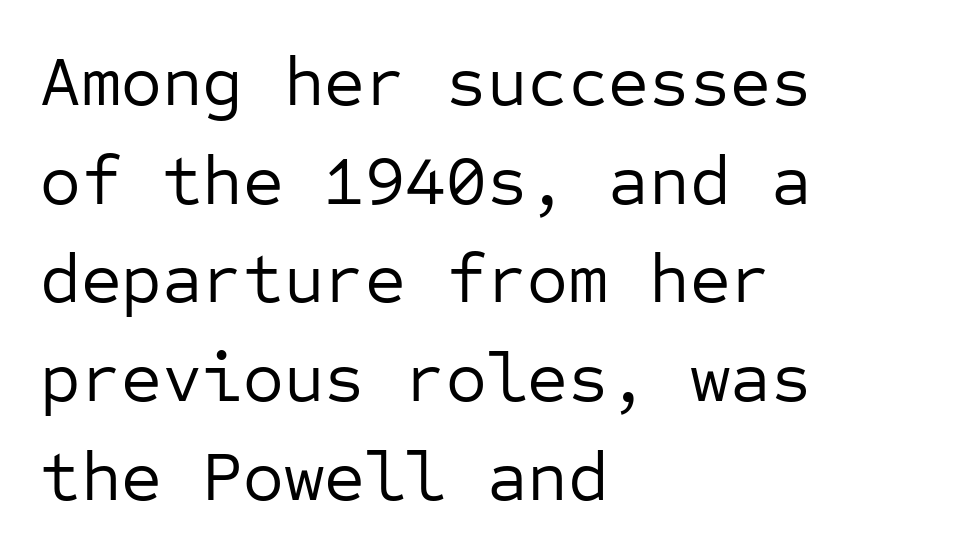
Q: Is the text bold? A: No.
Q: Is the text italic (slanted)? A: No, it is upright.
Q: Is the typeface a serif or a sans-serif typeface? A: Sans-serif.
Q: Is the text underlined? A: No.
Q: How is the paragraph aligned? A: Left-aligned.
Q: Is the spacing between letters normal or unusually wide? A: Normal.
Q: Is the spacing between lines tight, normal or loose? A: Normal.
Q: Width (condensed, normal, or wide)? A: Normal.
Q: Stroke contrast? A: Low.
Q: x-height? A: Medium.
Q: Monospaced? A: Yes.
